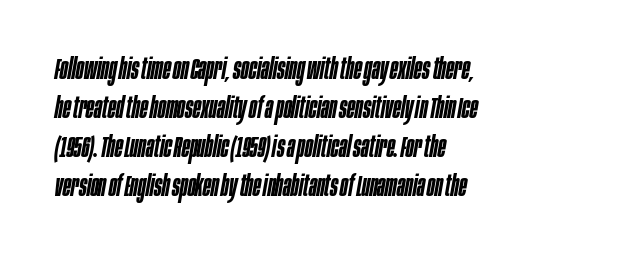
Each letter keeps its own natural width here, so spacing adapts to shape. Looking at the ascenders, they clearly lean. Leftover space on each line is placed entirely after the last word. In terms of letterspacing, this is plain default setting.
